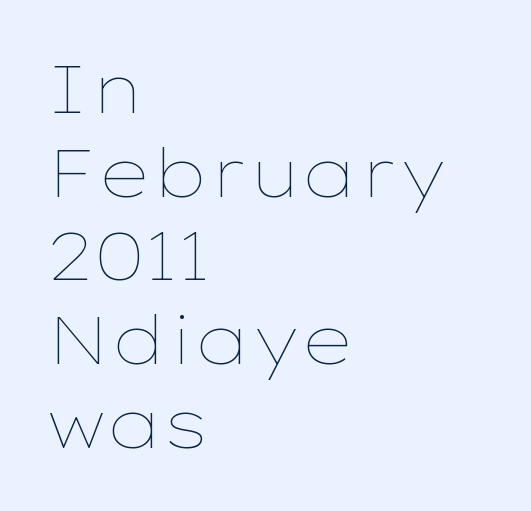
The image shows 67 px thin, wide type, upright; set left-aligned, normal line spacing (1.25x), normal letter spacing, not underlined; low stroke contrast and a medium x-height.
